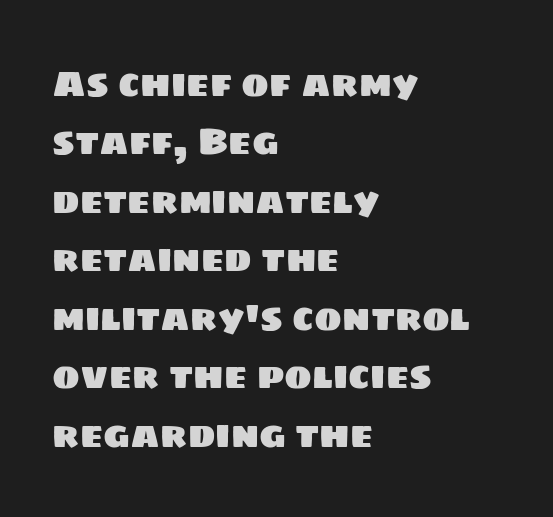
The image shows 37 px sans-serif type; set left-aligned, normal line spacing (1.58x), normal letter spacing, not underlined; low stroke contrast and a large x-height.
